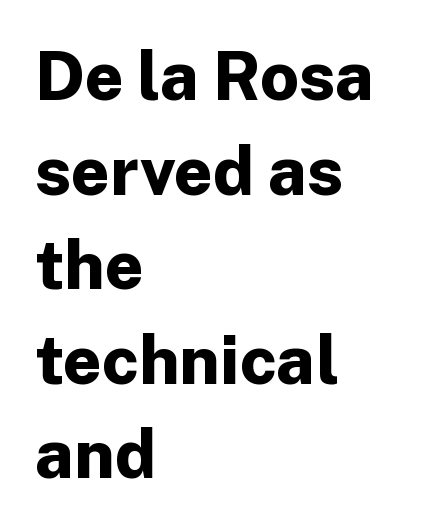
{"serif": "no", "italic": "no", "bold": "yes", "weight": "bold", "width": "normal", "stroke_contrast": "low", "x_height": "medium", "monospaced": "no", "underline": "no", "align": "left", "line_spacing": "normal", "line_spacing_ratio": 1.39, "letter_spacing": "normal", "letter_spacing_em": 0.0, "glyph_px": 68}
